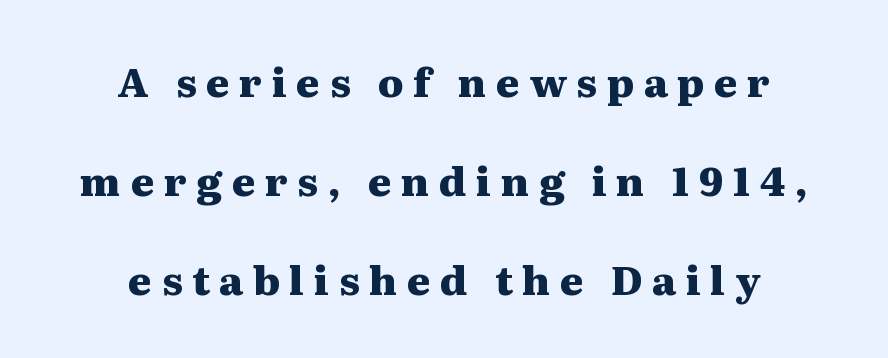
Q: Is the text bold? A: Yes.
Q: Is the text italic (slanted)? A: No, it is upright.
Q: Is the typeface a serif or a sans-serif typeface? A: Serif.
Q: Is the text underlined? A: No.
Q: How is the paragraph aligned? A: Centered.
Q: Is the spacing between letters normal or unusually wide? A: Unusually wide.
Q: Is the spacing between lines tight, normal or loose? A: Loose.
Q: Width (condensed, normal, or wide)? A: Wide.
Q: Stroke contrast? A: Medium.
Q: x-height? A: Medium.
Q: Monospaced? A: No.
